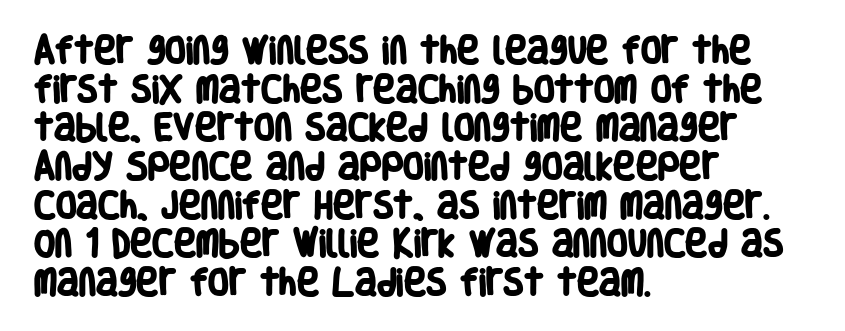
Horizontally, the lines are justified to the leading edge only. Font category for this specimen: sans-serif. Character widths vary here, with narrow letters taking less room than wide ones. Decoration check: the copy has no underline. Leading: standard. The face used here is rendered with its standard letterfit.
